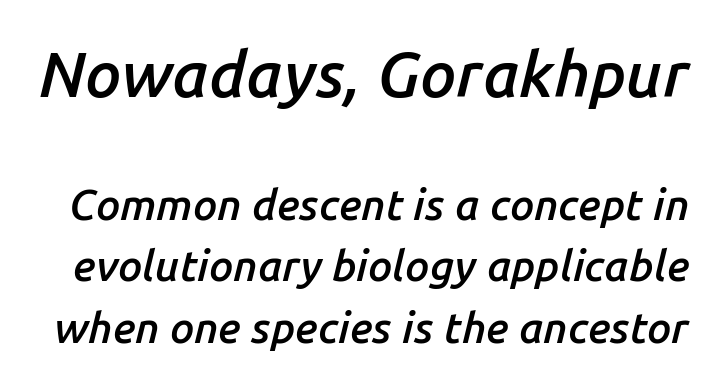
The image shows 64 px semibold type, italic (leaning right); set normal line spacing (1.43x), normal letter spacing, not underlined; the first (top) block is 1.49x larger; low stroke contrast and a medium x-height.
